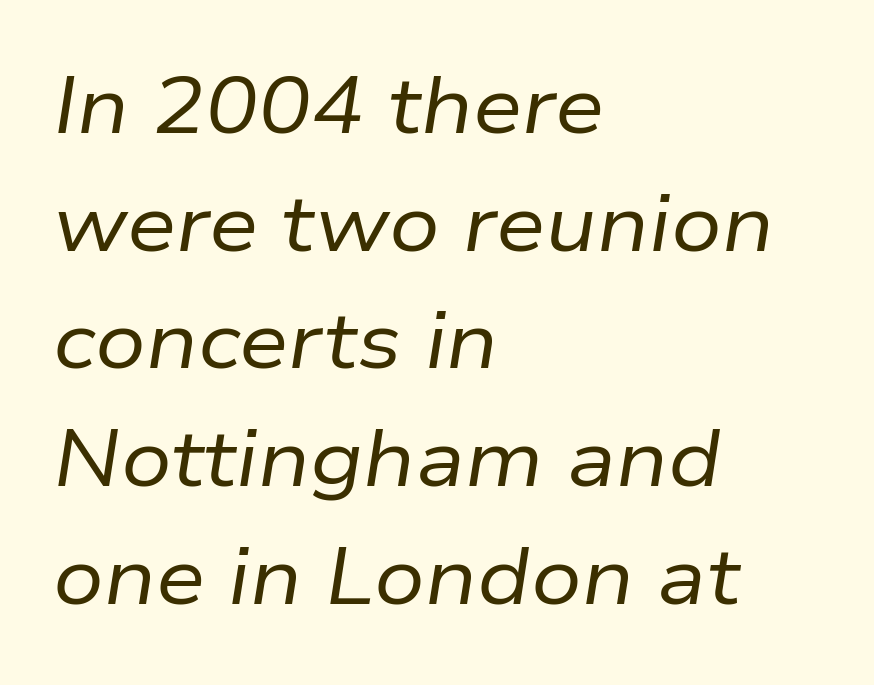
How would I describe the line gaps? Plain and ordinary. Summary of weight: not heavy and not bold. Clear beneath every line of the passage. The compositor pushed each line to the left boundary. Spacing between characters is what you'd get straight out of the box. Compared with ordinary roman type, these characters are visibly tilted.
